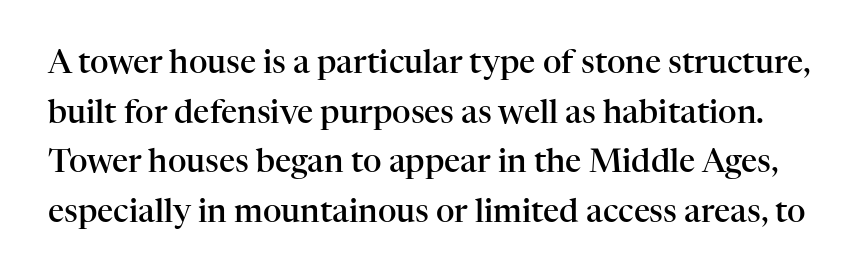
The image shows 32 px semibold serif type, upright; set normal line spacing (1.55x), normal letter spacing, not underlined; high stroke contrast and a medium x-height.
